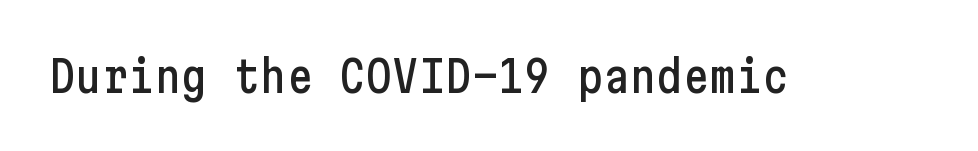
{"serif": "no", "italic": "no", "width": "condensed", "stroke_contrast": "low", "x_height": "medium", "underline": "no", "letter_spacing": "normal", "letter_spacing_em": 0.0, "glyph_px": 44}
